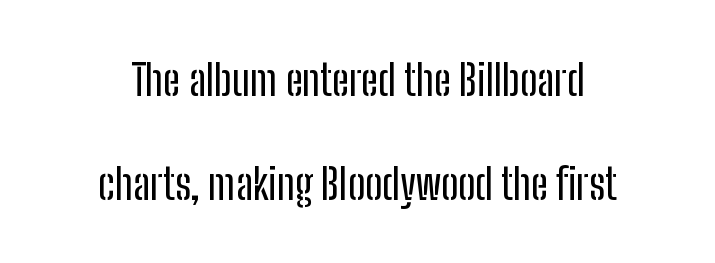
{"serif": "no", "italic": "no", "width": "condensed", "stroke_contrast": "low", "x_height": "medium", "monospaced": "no", "underline": "no", "line_spacing": "loose", "line_spacing_ratio": 2.47, "letter_spacing": "normal", "letter_spacing_em": 0.0, "glyph_px": 42}
